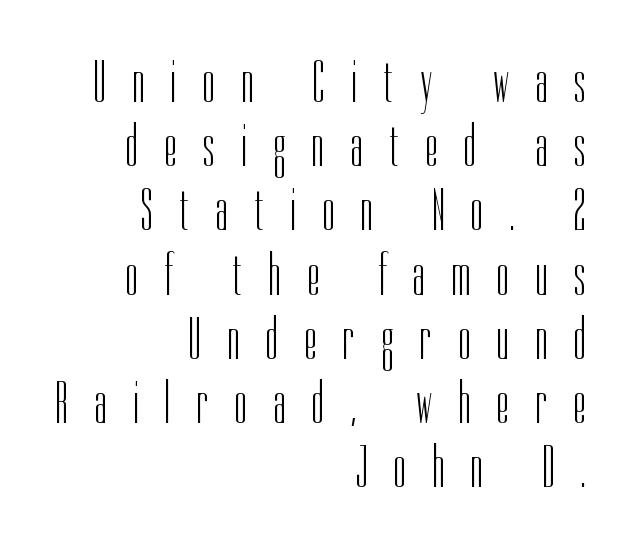
The image shows 60 px light, condensed sans-serif type, upright; set right-aligned, tight line spacing (1.07x), unusually wide letter spacing (+0.45 em), not underlined; low stroke contrast and a medium x-height.
